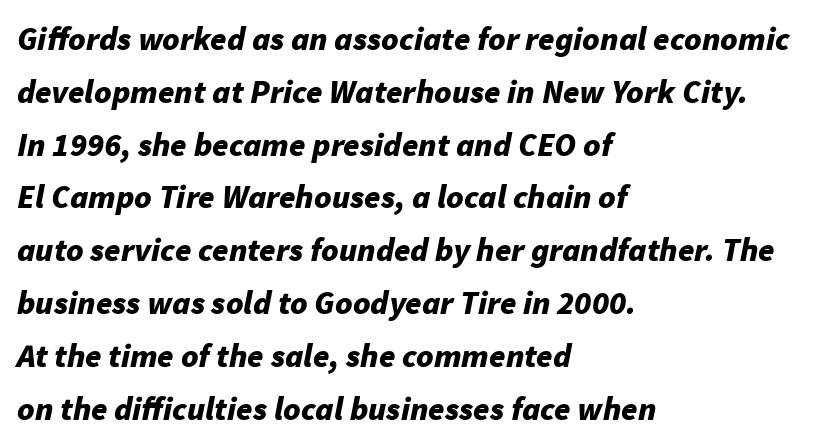
A full-strength bold gives these letters their thick strokes. Is the block centered? No — it sits flush against the left margin. Plain, unruled lines of type. Compared with typical body copy, the letter spacing here is the same. This block has exactly the height ordinary leading produces. Proportional: the letters do not fall into vertical columns.
